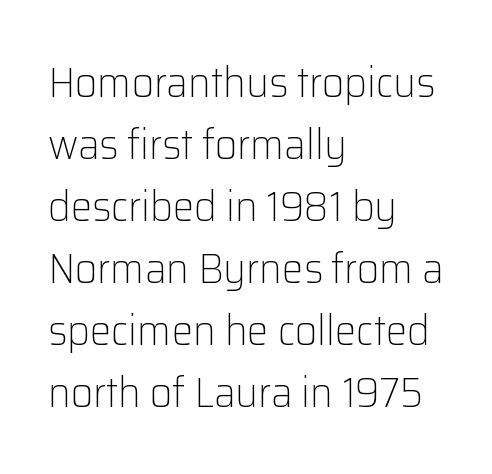
The image shows 43 px light sans-serif type, upright; set left-aligned, normal line spacing (1.44x), normal letter spacing, not underlined; low stroke contrast and a medium x-height.
